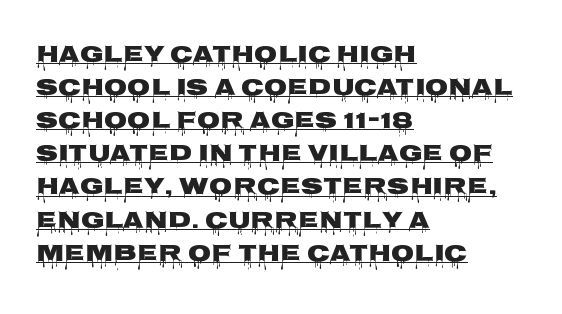
Q: Is the text bold? A: Yes.
Q: Is the text italic (slanted)? A: No, it is upright.
Q: Is the text underlined? A: Yes.
Q: How is the paragraph aligned? A: Left-aligned.
Q: Is the spacing between letters normal or unusually wide? A: Normal.
Q: Is the spacing between lines tight, normal or loose? A: Normal.
